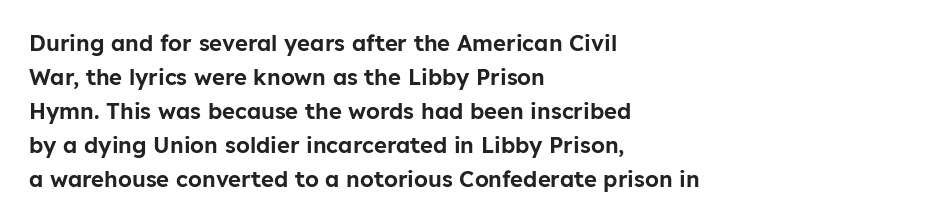
The image shows 22 px text type, upright; set left-aligned, normal line spacing (1.54x), normal letter spacing, not underlined.
